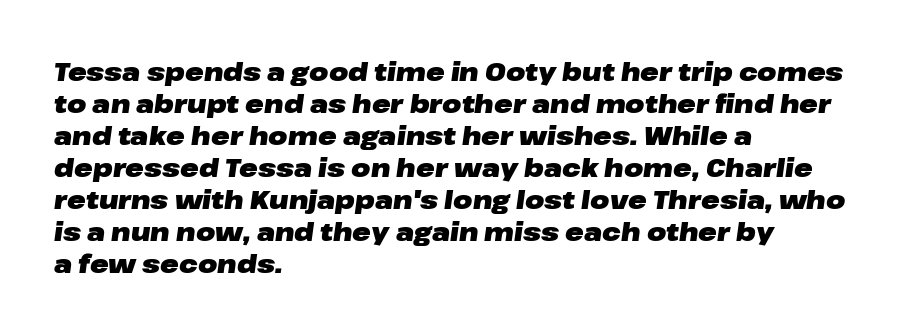
The image shows 25 px bold type, italic (leaning right); set left-aligned, normal line spacing (1.28x), normal letter spacing, not underlined.
